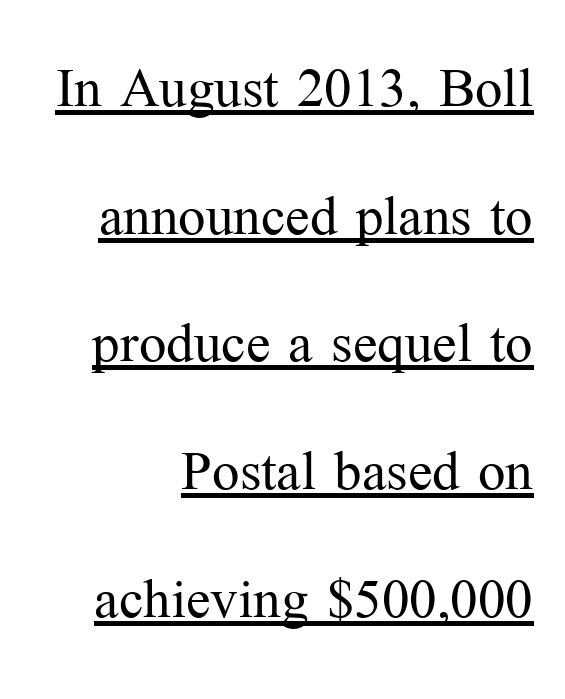
The image shows 73 px light serif type, upright; set right-aligned, line spacing 1.75x, normal letter spacing, underlined; medium stroke contrast and a medium x-height.
